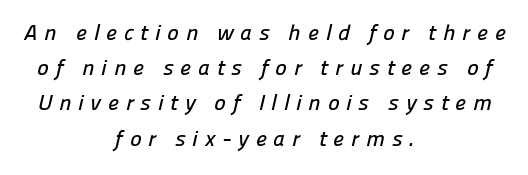
The image shows 22 px text type; set centered, normal line spacing (1.6x), unusually wide letter spacing (+0.31 em), not underlined.
